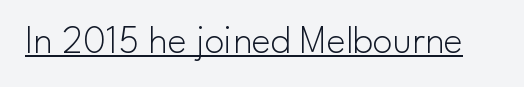
The image shows 40 px light sans-serif type, upright; set normal letter spacing, underlined; low stroke contrast and a small x-height.
